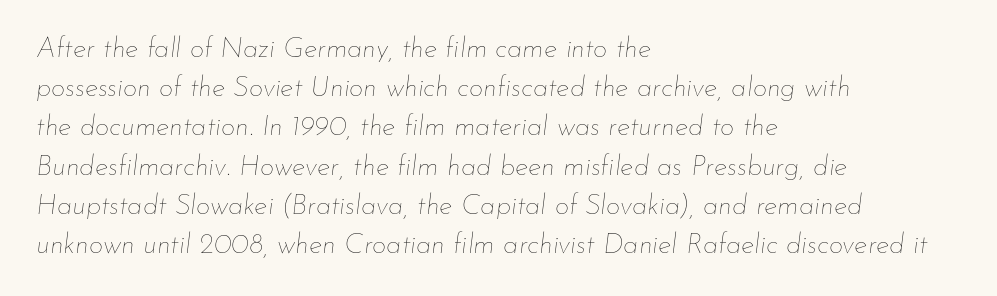
A typesetter would call this proportional, since set widths differ per character. These glyphs show unthickened strokes, regular width or finer. The rows are spaced the way most documents space them. The paragraph has a hard left edge and a soft right edge.
